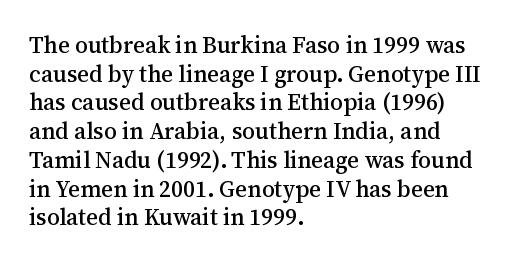
Q: Is the text italic (slanted)? A: No, it is upright.
Q: Is the text underlined? A: No.
Q: How is the paragraph aligned? A: Left-aligned.
Q: Is the spacing between letters normal or unusually wide? A: Normal.
Q: Is the spacing between lines tight, normal or loose? A: Normal.
